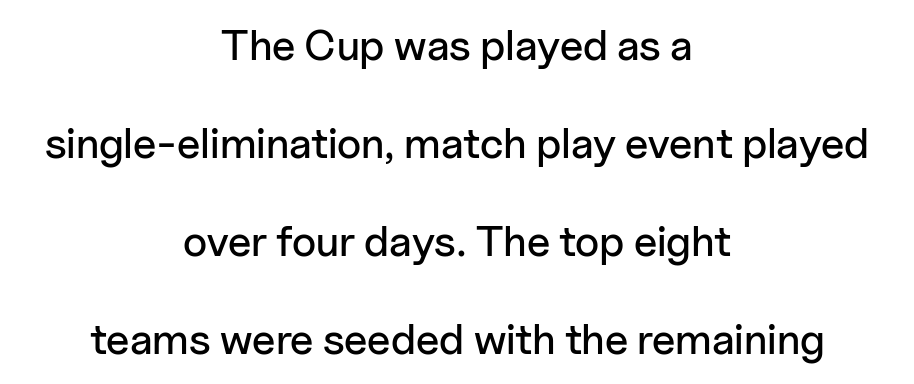
The paragraph shown floats in the horizontal middle. Rendered with straight, roman letterforms. A great deal of white space separates one row of letters from the next. Nothing sits at the stroke ends, so this counts as sans-serif. This sample has the flowing, uneven cadence of proportional lettering. Nobody touched the tracking dial on this one.
